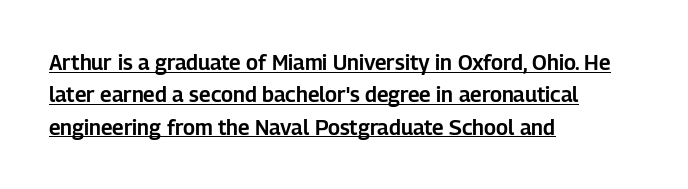
The image shows 21 px text type, upright; set left-aligned, normal line spacing (1.54x), normal letter spacing, underlined.
